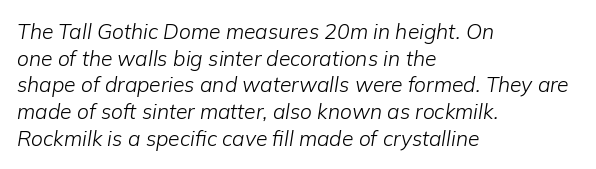
Q: Is the text bold? A: No.
Q: Is the text italic (slanted)? A: Yes, it leans right by about 9 degrees.
Q: Is the text underlined? A: No.
Q: How is the paragraph aligned? A: Left-aligned.
Q: Is the spacing between letters normal or unusually wide? A: Normal.
Q: Is the spacing between lines tight, normal or loose? A: Normal.
